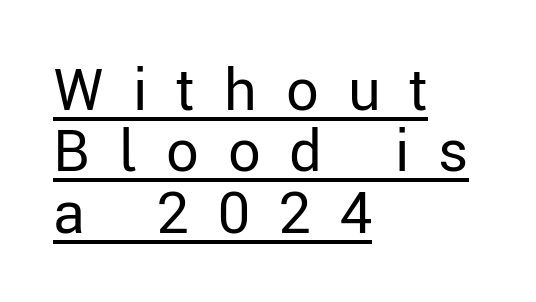
{"serif": "no", "italic": "no", "bold": "no", "weight": "regular", "width": "normal", "stroke_contrast": "low", "x_height": "medium", "monospaced": "no", "underline": "yes", "align": "left", "line_spacing": "tight", "line_spacing_ratio": 1.06, "letter_spacing": "wide", "letter_spacing_em": 0.5, "glyph_px": 58}
